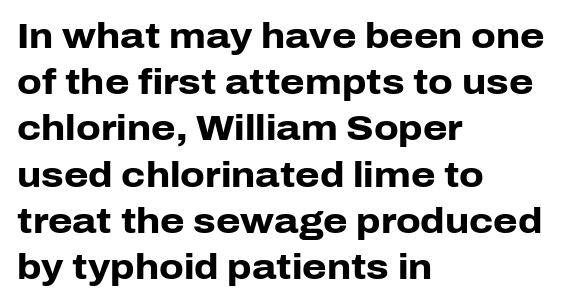
The image shows 35 px heavy sans-serif type, upright; set left-aligned, normal line spacing (1.32x), normal letter spacing, not underlined; low stroke contrast and a medium x-height.
